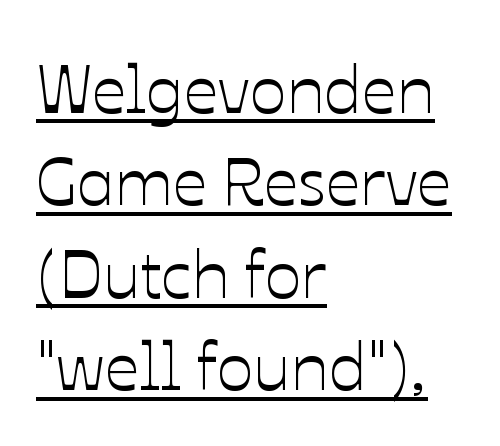
Q: Is the text italic (slanted)? A: No, it is upright.
Q: Is the text underlined? A: Yes.
Q: How is the paragraph aligned? A: Left-aligned.
Q: Is the spacing between letters normal or unusually wide? A: Normal.
Q: Is the spacing between lines tight, normal or loose? A: Normal.
Q: Width (condensed, normal, or wide)? A: Normal.
Q: Stroke contrast? A: Low.
Q: x-height? A: Medium.
Q: Monospaced? A: No.
